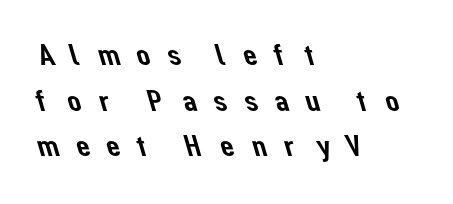
The glyphs in this specimen are sans serif. Every row of glyphs begins at an identical x-position on the left. This sample uses expanded letter spacing, leaving extra air between glyphs. Clear beneath every line of the passage. Normally led — the rows are evenly, conventionally spaced.
